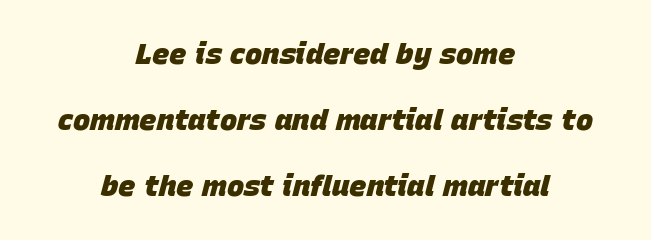
The image shows 29 px heavy type, italic (leaning right); set centered, loose line spacing (2.27x), normal letter spacing, not underlined; low stroke contrast and a large x-height.
